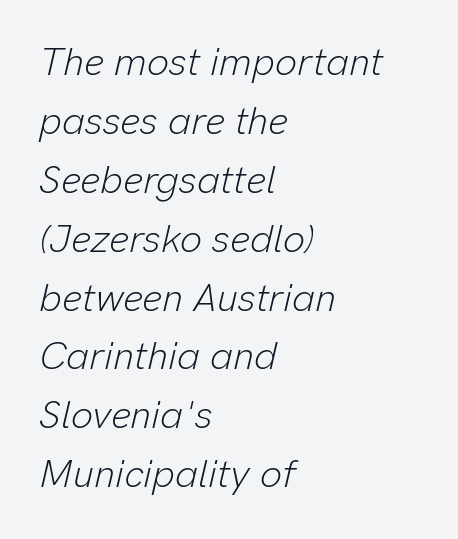
The image shows 39 px light type, italic (leaning right); set left-aligned, normal line spacing (1.51x), normal letter spacing, not underlined; low stroke contrast and a medium x-height.
